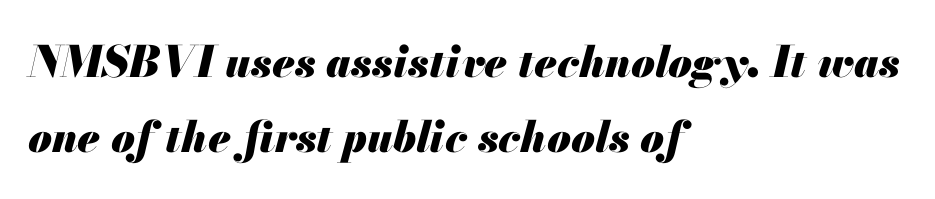
Descenders hang freely into open space. It's the slanting kind of type. Look at the stroke-to-counter ratio: heavy, a bold. The paragraph has a hard left edge and a soft right edge. The horizontal fit of the characters is conventional and even. You could not count columns in this text — the font is proportionally spaced.
